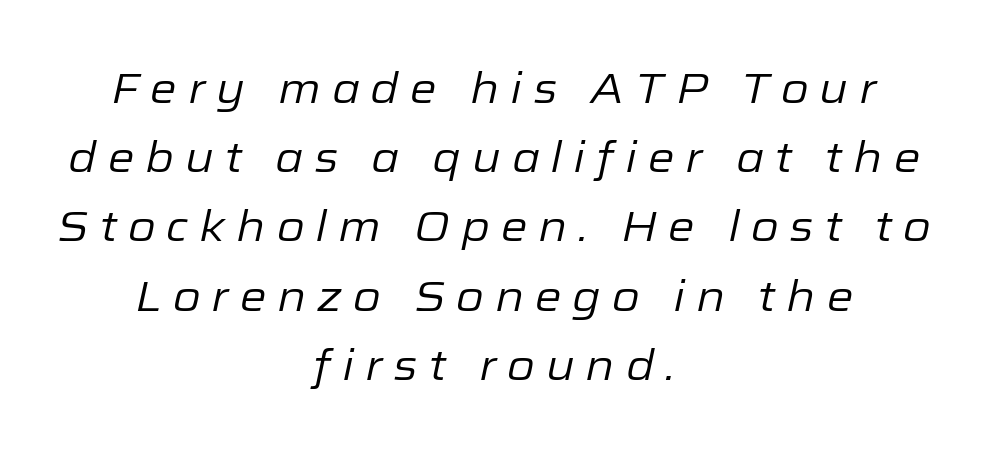
The image shows 43 px regular-weight type, italic (leaning right); set centered, normal line spacing (1.61x), unusually wide letter spacing (+0.25 em), not underlined; low stroke contrast and a medium x-height.
